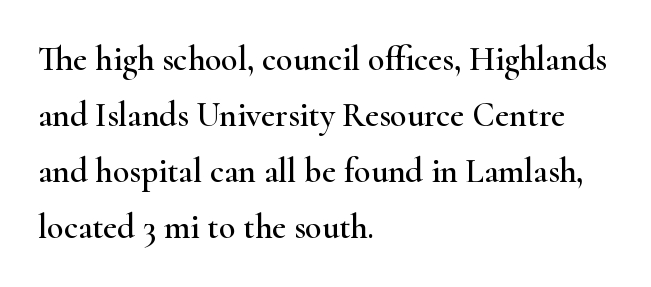
{"serif": "yes", "italic": "no", "width": "wide", "stroke_contrast": "high", "x_height": "small", "monospaced": "no", "underline": "no", "align": "left", "line_spacing": "normal", "line_spacing_ratio": 1.65, "letter_spacing": "normal", "letter_spacing_em": 0.0, "glyph_px": 34}
